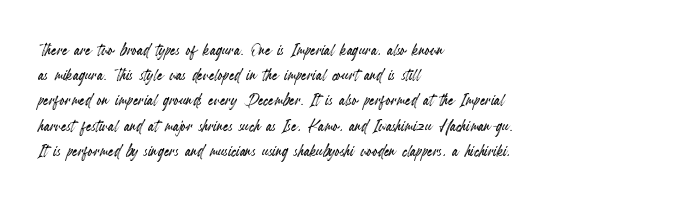
The image shows 21 px text type; set left-aligned, line spacing 1.2x, normal letter spacing, not underlined.
